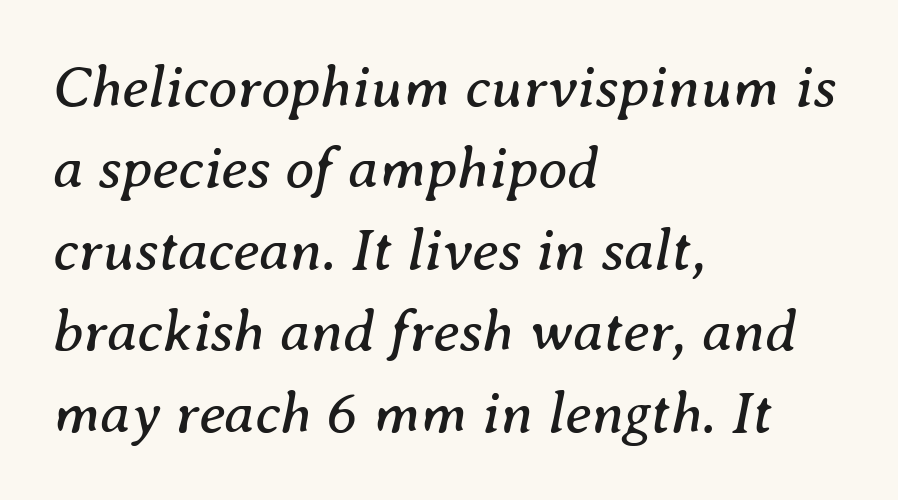
{"serif": "yes", "italic": "yes", "lean": "right", "slant_degrees": 8, "bold": "no", "weight": "regular", "width": "normal", "stroke_contrast": "medium", "x_height": "medium", "monospaced": "no", "underline": "no", "align": "left", "line_spacing": "normal", "line_spacing_ratio": 1.38, "letter_spacing": "normal", "letter_spacing_em": 0.0, "glyph_px": 59}
